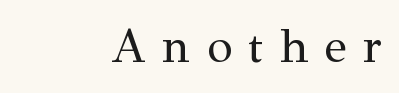
These lines were composed using upright roman letters. Is the block centered? No — it sits flush against the right margin. A quiet, ordinary-to-light weight characterises the typeface. Short note: letters widely spaced. Old-style or modern, the face here clearly has serifs.
